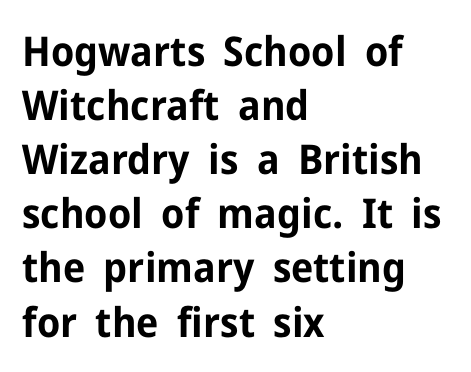
Q: Is the text bold? A: Yes.
Q: Is the text italic (slanted)? A: No, it is upright.
Q: Is the typeface a serif or a sans-serif typeface? A: Sans-serif.
Q: Is the text underlined? A: No.
Q: How is the paragraph aligned? A: Left-aligned.
Q: Is the spacing between letters normal or unusually wide? A: Normal.
Q: Is the spacing between lines tight, normal or loose? A: Normal.
Q: Width (condensed, normal, or wide)? A: Normal.
Q: Stroke contrast? A: Low.
Q: x-height? A: Medium.
Q: Monospaced? A: No.
